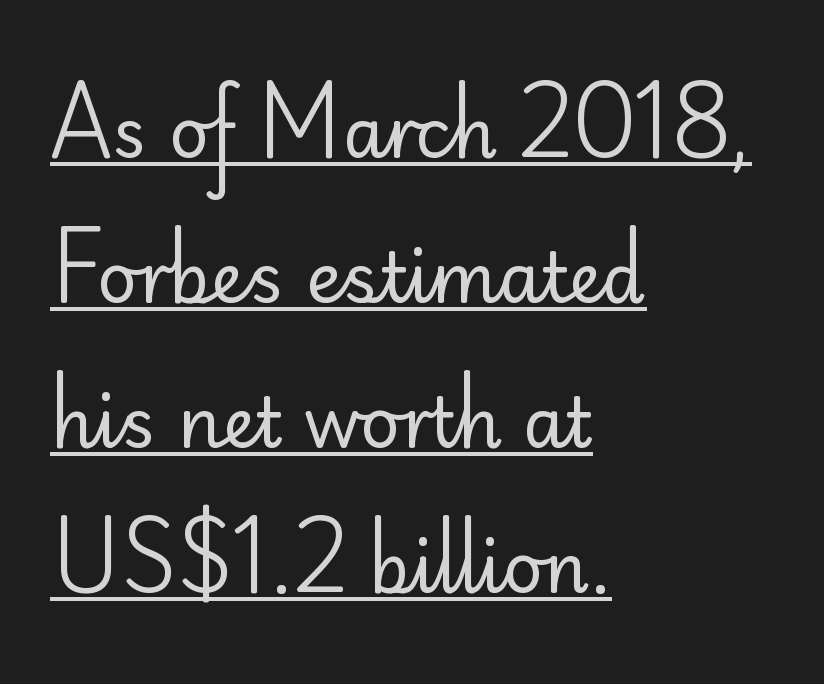
{"serif": "no", "italic": "no", "bold": "no", "weight": "regular", "width": "normal", "stroke_contrast": "low", "x_height": "small", "monospaced": "no", "underline": "yes", "align": "left", "line_spacing": "loose", "line_spacing_ratio": 2.1, "letter_spacing": "normal", "letter_spacing_em": 0.0, "glyph_px": 69}
